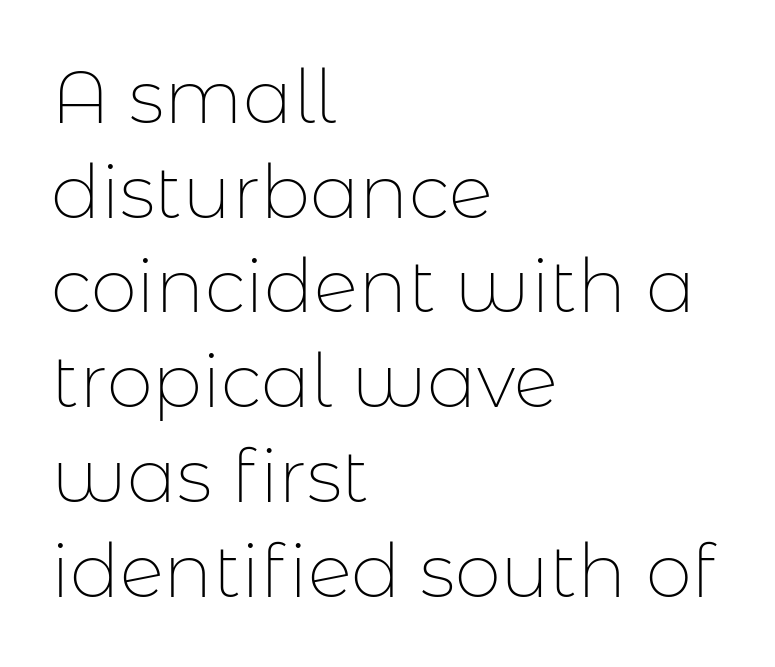
Q: Is the text bold? A: No.
Q: Is the text italic (slanted)? A: No, it is upright.
Q: Is the typeface a serif or a sans-serif typeface? A: Sans-serif.
Q: Is the text underlined? A: No.
Q: How is the paragraph aligned? A: Left-aligned.
Q: Is the spacing between letters normal or unusually wide? A: Normal.
Q: Is the spacing between lines tight, normal or loose? A: Normal.
Q: Width (condensed, normal, or wide)? A: Normal.
Q: Stroke contrast? A: Low.
Q: x-height? A: Medium.
Q: Monospaced? A: No.
